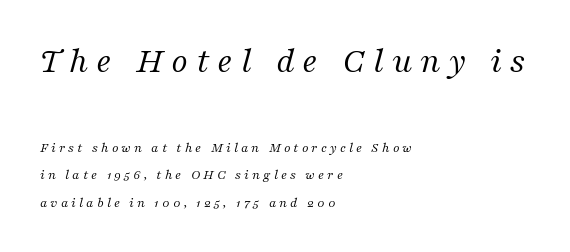
Here the designer chose a conventional face with non-uniform glyph widths. When letters slant like this, we call the style italic. A serif font was chosen for this passage. The compositor pushed each line to the left boundary.
